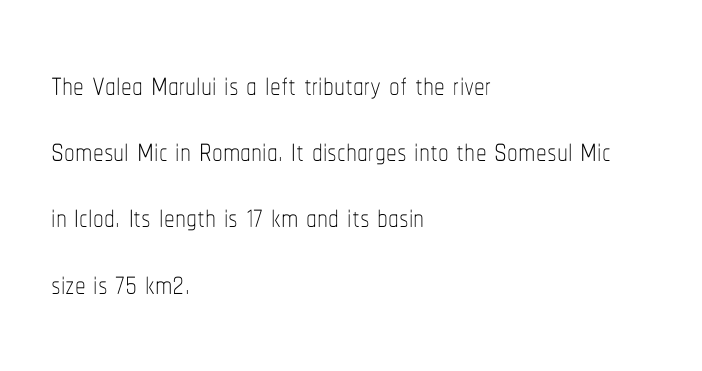
The image shows 43 px thin, condensed type, upright; set left-aligned, normal line spacing (1.54x), normal letter spacing, not underlined; low stroke contrast and a medium x-height.
